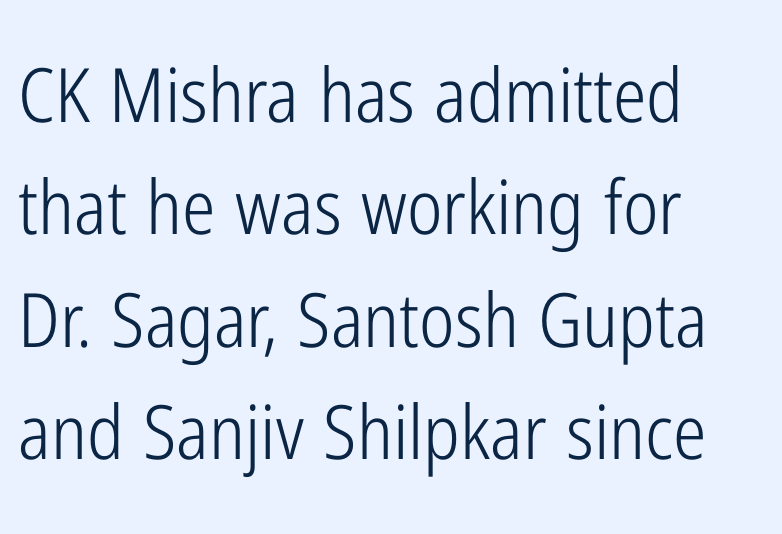
The image shows 75 px light, condensed sans-serif type, upright; set left-aligned, normal line spacing (1.5x), normal letter spacing, not underlined; low stroke contrast and a medium x-height.
